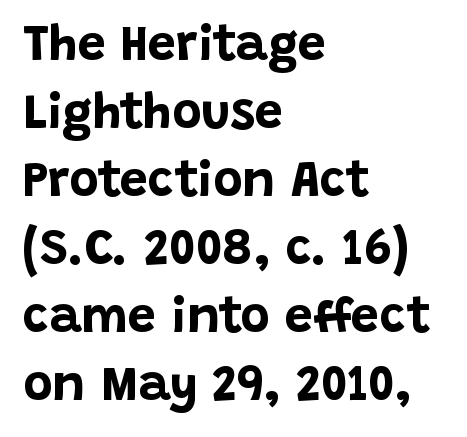
The image shows 50 px bold sans-serif type, upright; set left-aligned, normal line spacing (1.36x), normal letter spacing, not underlined; low stroke contrast and a large x-height.
